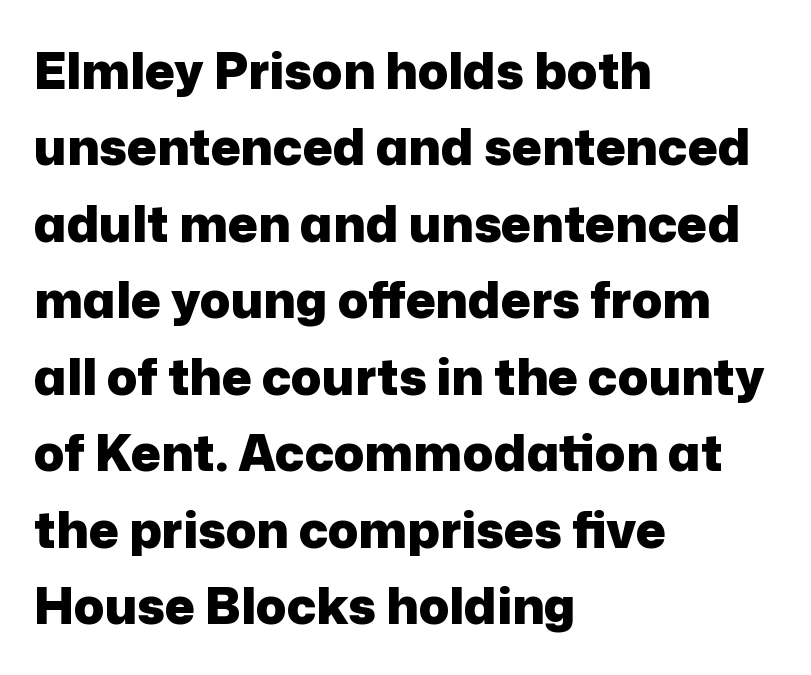
{"serif": "no", "italic": "no", "bold": "yes", "weight": "heavy", "width": "normal", "stroke_contrast": "low", "x_height": "medium", "monospaced": "no", "underline": "no", "align": "left", "line_spacing": "normal", "line_spacing_ratio": 1.53, "letter_spacing": "normal", "letter_spacing_em": 0.0, "glyph_px": 50}
